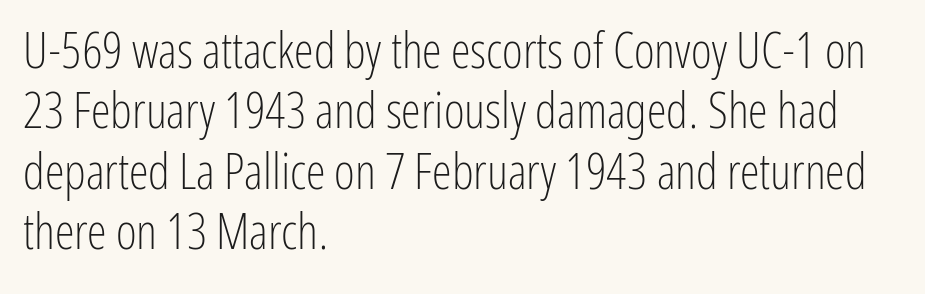
Q: Is the text bold? A: No.
Q: Is the text italic (slanted)? A: No, it is upright.
Q: Is the typeface a serif or a sans-serif typeface? A: Sans-serif.
Q: Is the text underlined? A: No.
Q: How is the paragraph aligned? A: Left-aligned.
Q: Is the spacing between letters normal or unusually wide? A: Normal.
Q: Width (condensed, normal, or wide)? A: Condensed.
Q: Stroke contrast? A: Low.
Q: x-height? A: Medium.
Q: Monospaced? A: No.
